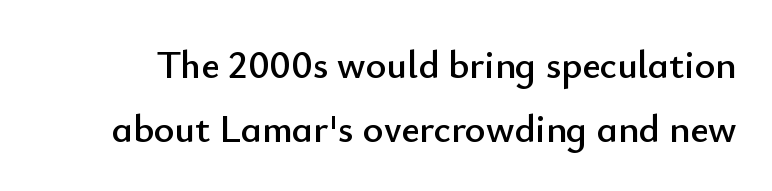
The image shows 39 px sans-serif type, upright; set normal line spacing (1.65x), normal letter spacing, not underlined; low stroke contrast and a small x-height.
